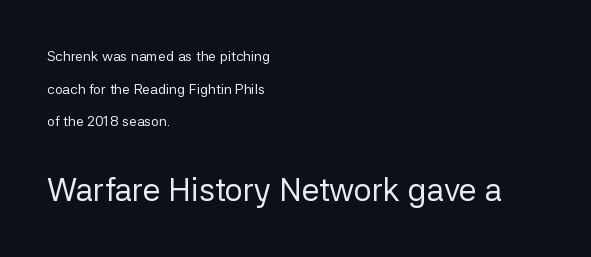
{"serif": "no", "italic": "no", "bold": "no", "weight": "regular", "width": "normal", "stroke_contrast": "low", "x_height": "medium", "monospaced": "no", "underline": "no", "align": "left", "line_spacing": "loose", "line_spacing_ratio": 2.33, "letter_spacing": "normal", "letter_spacing_em": 0.0, "larger_block": "second", "size_ratio": 2.29, "glyph_px": 32}
